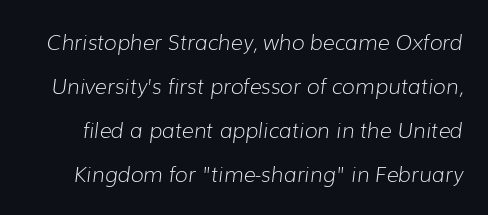
The rendering keeps characters at their native spacing. The leading is generous, giving the passage an open texture. No word sits above an underline. Rendered with sloped, italic letterforms. This is not heavy type; no bold has been used.
